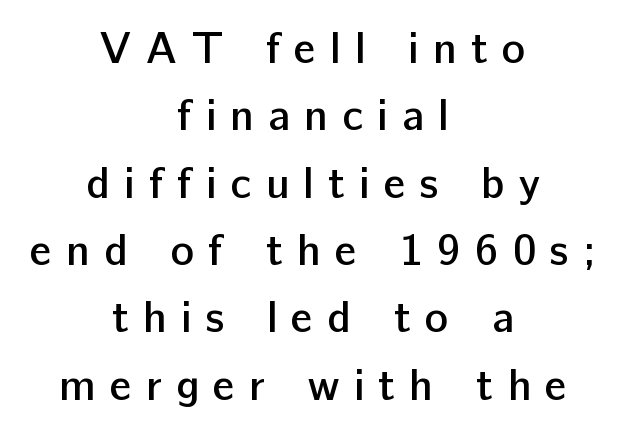
The image shows 44 px semibold sans-serif type, upright; set centered, normal line spacing (1.53x), unusually wide letter spacing (+0.32 em), not underlined; low stroke contrast and a medium x-height.
